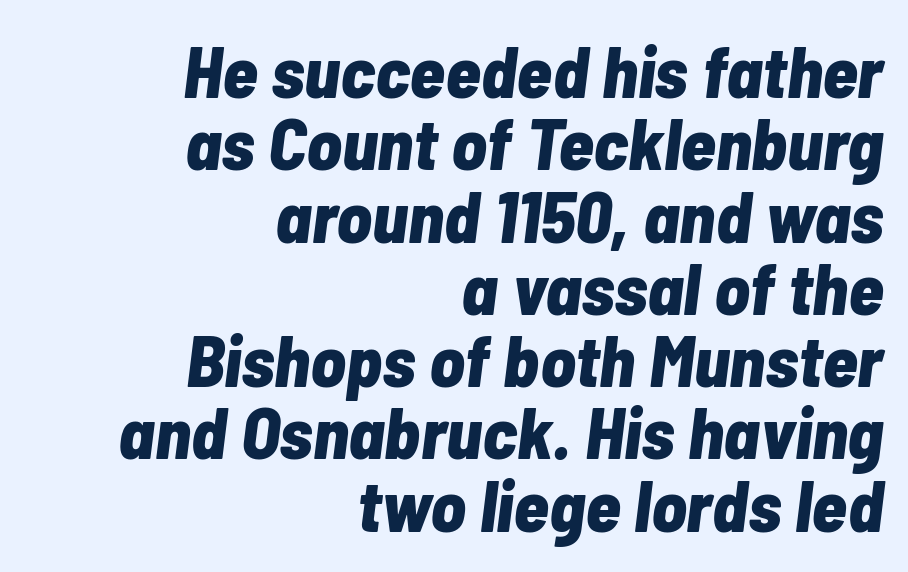
Q: Is the text bold? A: Yes.
Q: Is the text italic (slanted)? A: Yes, it leans right by about 7 degrees.
Q: Is the text underlined? A: No.
Q: How is the paragraph aligned? A: Right-aligned.
Q: Is the spacing between letters normal or unusually wide? A: Normal.
Q: Is the spacing between lines tight, normal or loose? A: Tight.
Q: Width (condensed, normal, or wide)? A: Condensed.
Q: Stroke contrast? A: Low.
Q: x-height? A: Medium.
Q: Monospaced? A: No.
